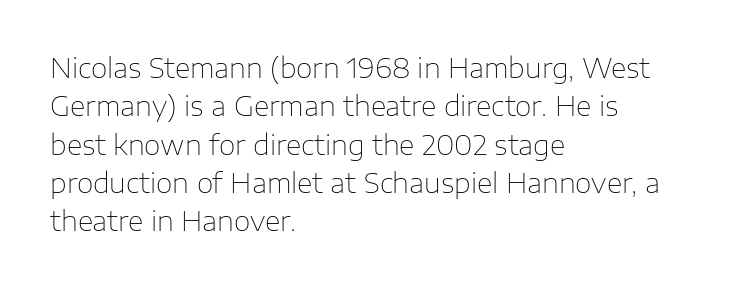
Every row of glyphs begins at an identical x-position on the left. A roman cut, with each character standing at attention. Does the leading feel generous? No, just average. The tracking reads as untouched default to a designer's eye.
